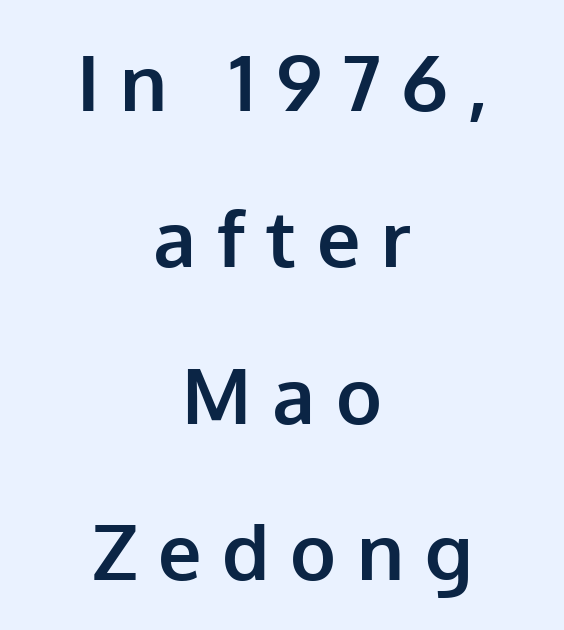
As a designer I'd log this as weight 700, bold. Observe the wide spacing: letters keep a clear distance from each other. A clean baseline with only descenders dipping below it. The face used here is a sans, in the tradition of grotesques and geometrics. In terms of posture, this sample is upright.
